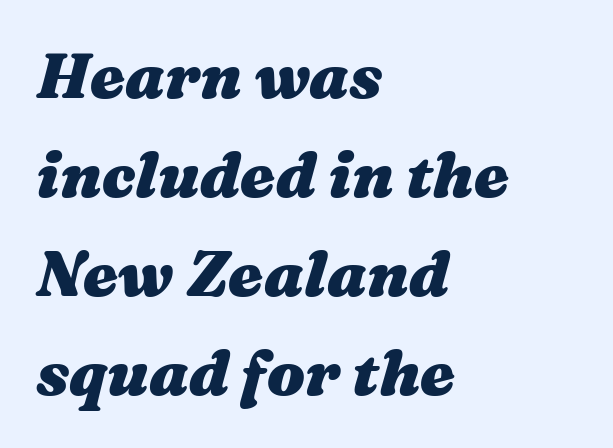
A typesetter would call this proportional, since set widths differ per character. Unmarked baselines from the first word to the last. Vertically, the passage feels balanced, rows spaced as you'd expect. One-word summary of the alignment: left.
